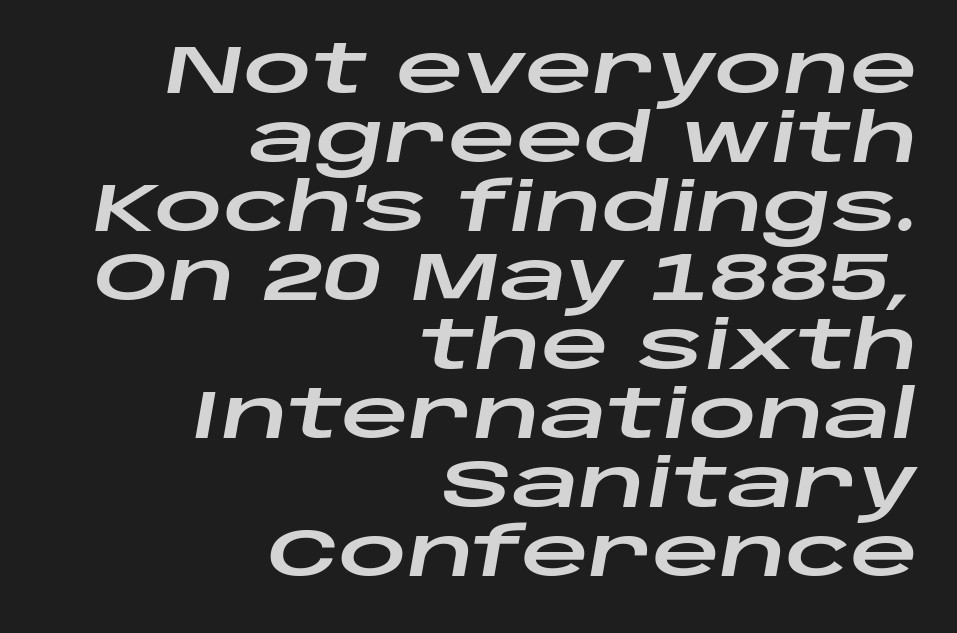
{"italic": "yes", "lean": "right", "slant_degrees": 10, "width": "wide", "stroke_contrast": "low", "x_height": "large", "monospaced": "no", "underline": "no", "align": "right", "line_spacing": "tight", "line_spacing_ratio": 1.03, "letter_spacing": "normal", "letter_spacing_em": 0.0, "glyph_px": 67}
